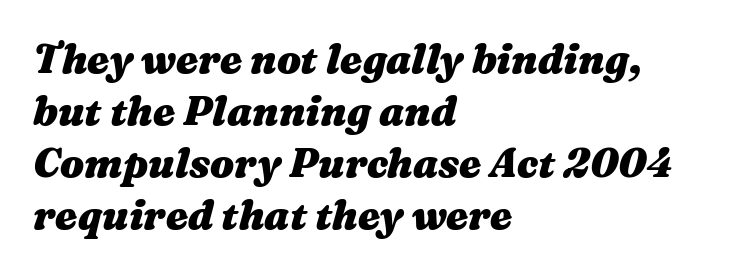
The image shows 40 px heavy, wide type, italic (leaning right); set left-aligned, normal line spacing (1.3x), normal letter spacing, not underlined; medium stroke contrast and a medium x-height.
